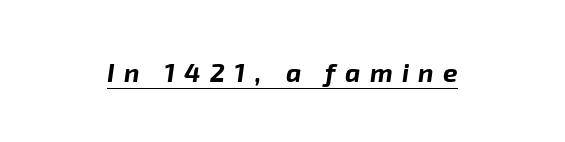
{"italic": "yes", "lean": "right", "slant_degrees": 8, "bold": "yes", "underline": "yes", "letter_spacing": "wide", "letter_spacing_em": 0.36, "glyph_px": 26}
